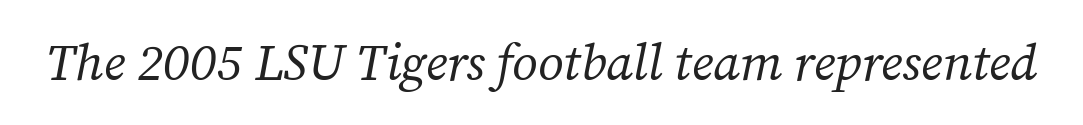
Decoration check: the copy has no underline. Spacing verdict: proportional, widths tailored to each character. Tracking here is standard; glyphs follow each other at the usual distance. There's an unmistakable incline to the writing here.
